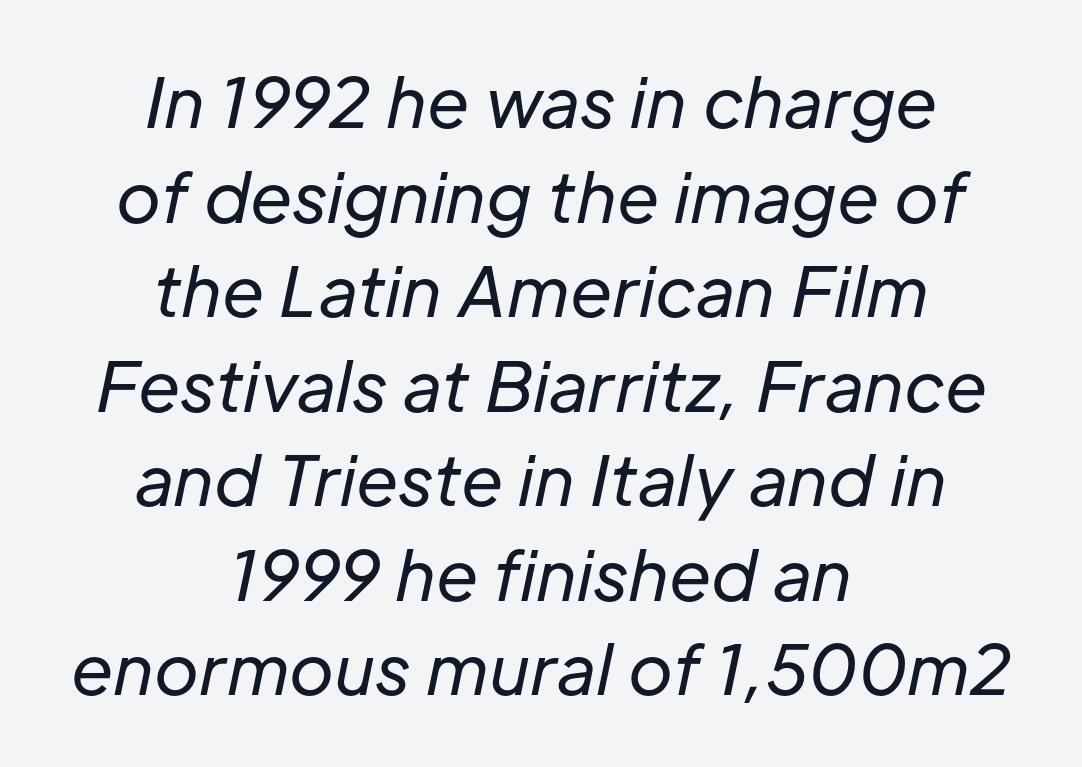
Leading matches the norm, producing a regular column. The lettering tilts uniformly, giving the passage an italic look. The weight tops out at a normal text grade. Here the glyphs are tracked normally, forming tight word shapes. This rendering uses center alignment, leaving both contours irregular but symmetric.
